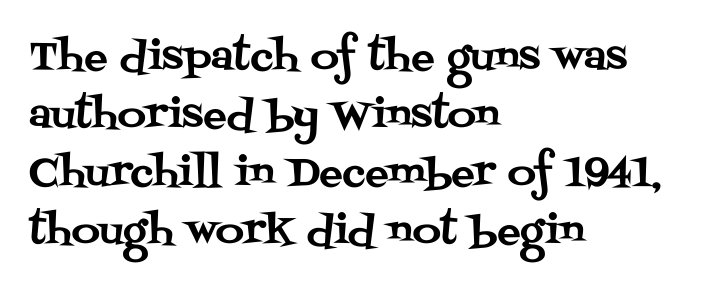
Horizontally, the lines are justified to the leading edge only. No italicization has been applied; the sample stays upright. This sample has the flowing, uneven cadence of proportional lettering. Compared with typical body copy, the letter spacing here is the same. The gap between lines stays unmarked.
